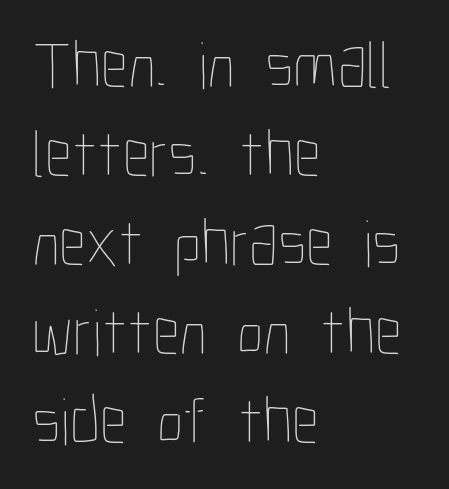
Q: Is the text bold? A: No.
Q: Is the text italic (slanted)? A: No, it is upright.
Q: Is the text underlined? A: No.
Q: How is the paragraph aligned? A: Left-aligned.
Q: Is the spacing between letters normal or unusually wide? A: Normal.
Q: Is the spacing between lines tight, normal or loose? A: Normal.
Q: Width (condensed, normal, or wide)? A: Condensed.
Q: Stroke contrast? A: Low.
Q: x-height? A: Medium.
Q: Monospaced? A: No.
